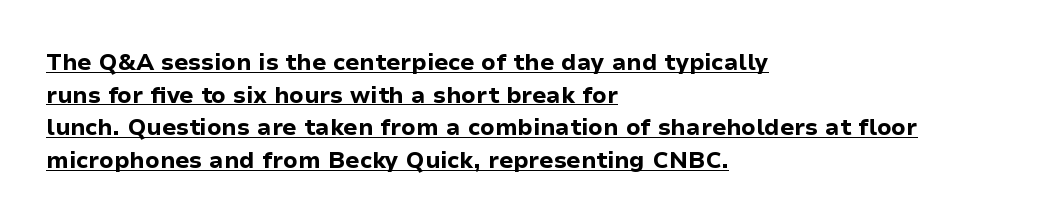
{"italic": "no", "bold": "yes", "underline": "yes", "align": "left", "line_spacing": "normal", "line_spacing_ratio": 1.42, "letter_spacing": "normal", "letter_spacing_em": 0.0, "glyph_px": 23}
